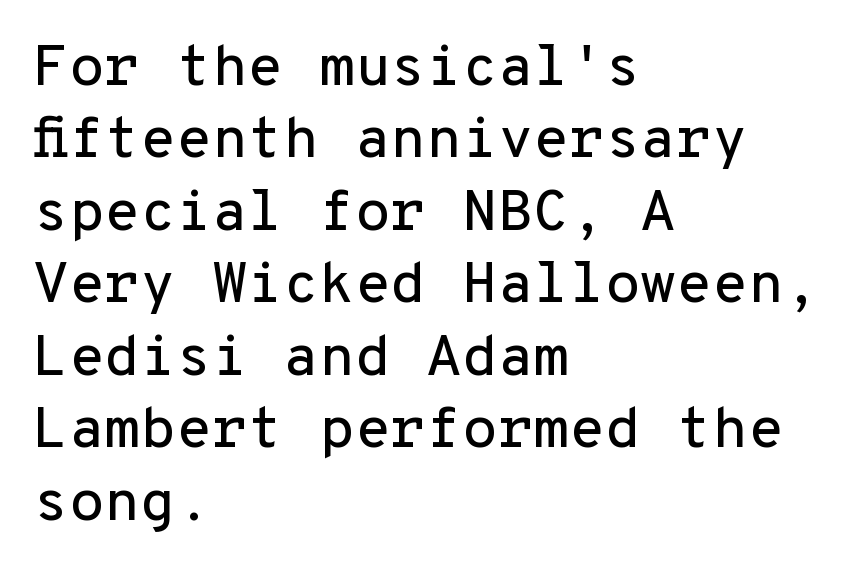
The image shows 58 px sans-serif type, upright, monospaced; set left-aligned, normal line spacing (1.25x), normal letter spacing, not underlined; low stroke contrast and a medium x-height.
